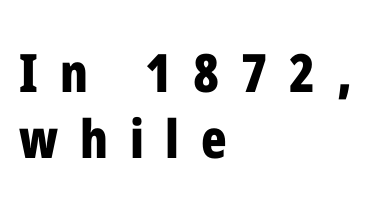
Students, observe: this is what conventionally led text looks like. Tracking here is generous; glyphs stand well apart from one another. Looks like regular typesetting: each glyph gets only the width it needs. If you drew a ruler down the left edge, every line would touch it. In terms of posture, this sample is upright. The characters display no serif detailing; their extremities are plain.
